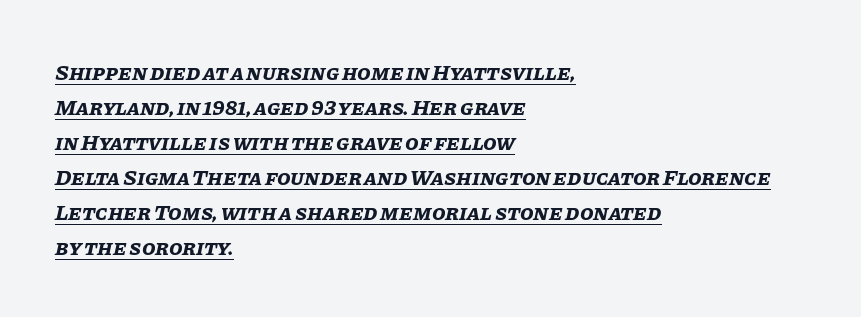
Is the type slanted? Yes — the strokes lean at a clear angle. Baseline-to-baseline distance is the conventional proportion of letter height. Underlining? Definitely there. The type is set solid horizontally, with unmodified tracking. Reading down the block, your eye returns to a fixed left position each line. Typesetter's note: full bold, strokes at maximum text heaviness.
